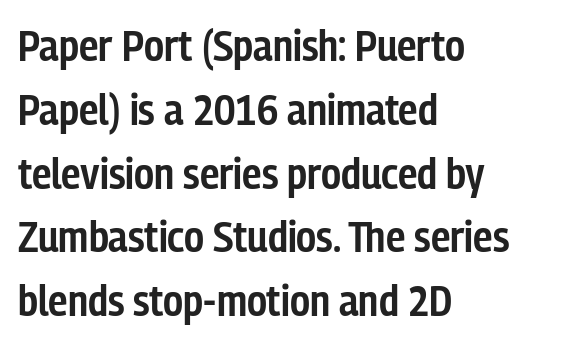
Q: Is the text bold? A: Semi-bold.
Q: Is the text italic (slanted)? A: No, it is upright.
Q: Is the typeface a serif or a sans-serif typeface? A: Sans-serif.
Q: Is the text underlined? A: No.
Q: How is the paragraph aligned? A: Left-aligned.
Q: Is the spacing between letters normal or unusually wide? A: Normal.
Q: Is the spacing between lines tight, normal or loose? A: Normal.
Q: Width (condensed, normal, or wide)? A: Condensed.
Q: Stroke contrast? A: Low.
Q: x-height? A: Medium.
Q: Monospaced? A: No.
